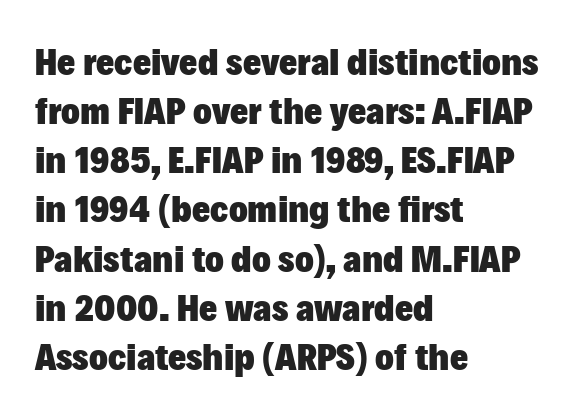
{"serif": "no", "italic": "no", "bold": "yes", "weight": "heavy", "width": "normal", "stroke_contrast": "low", "x_height": "medium", "monospaced": "no", "underline": "no", "align": "left", "line_spacing": "normal", "line_spacing_ratio": 1.26, "letter_spacing": "normal", "letter_spacing_em": 0.0, "glyph_px": 39}
